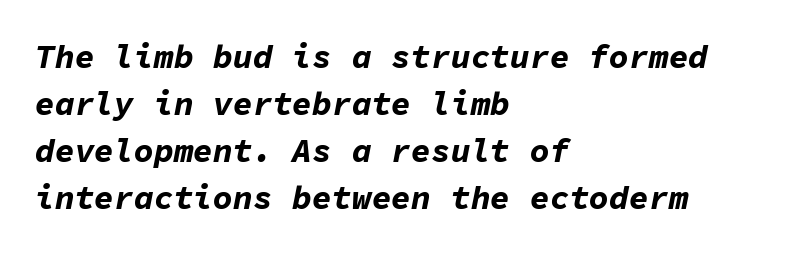
{"italic": "yes", "lean": "right", "slant_degrees": 11, "bold": "yes", "weight": "bold", "width": "normal", "stroke_contrast": "low", "x_height": "medium", "monospaced": "yes", "underline": "no", "align": "left", "line_spacing": "normal", "line_spacing_ratio": 1.42, "letter_spacing": "normal", "letter_spacing_em": 0.0, "glyph_px": 33}
